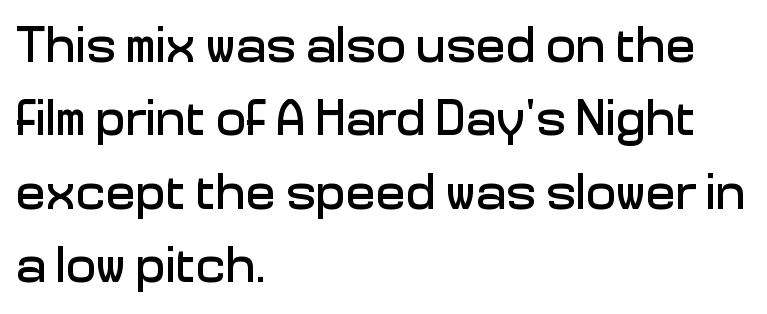
Q: Is the text italic (slanted)? A: No, it is upright.
Q: Is the typeface a serif or a sans-serif typeface? A: Sans-serif.
Q: Is the text underlined? A: No.
Q: How is the paragraph aligned? A: Left-aligned.
Q: Is the spacing between letters normal or unusually wide? A: Normal.
Q: Is the spacing between lines tight, normal or loose? A: Normal.
Q: Width (condensed, normal, or wide)? A: Normal.
Q: Stroke contrast? A: Low.
Q: x-height? A: Medium.
Q: Monospaced? A: No.
